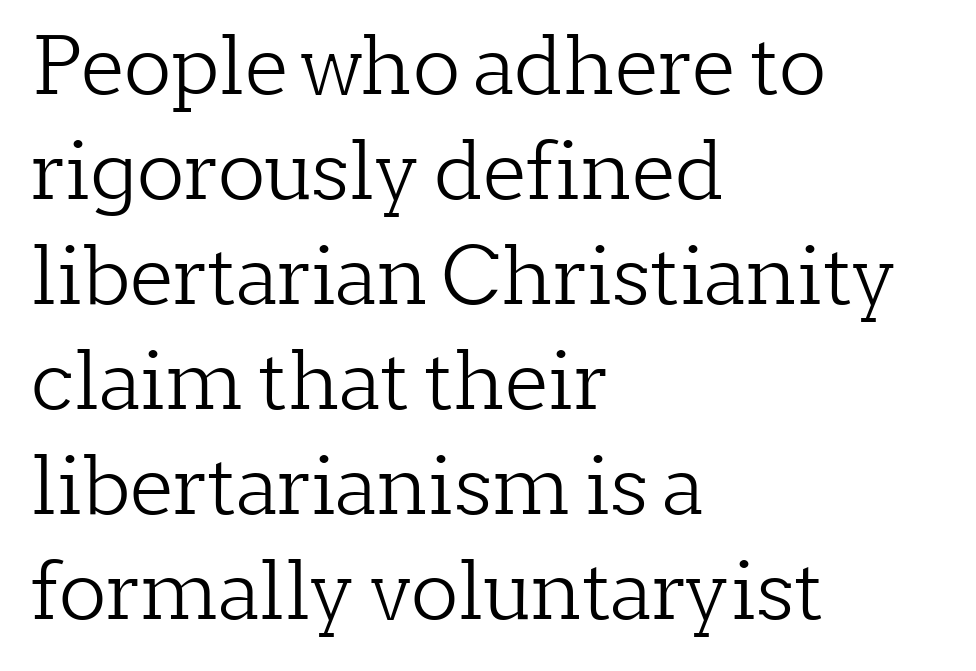
Q: Is the text bold? A: No.
Q: Is the text italic (slanted)? A: No, it is upright.
Q: Is the typeface a serif or a sans-serif typeface? A: Serif.
Q: Is the text underlined? A: No.
Q: How is the paragraph aligned? A: Left-aligned.
Q: Is the spacing between letters normal or unusually wide? A: Normal.
Q: Is the spacing between lines tight, normal or loose? A: Normal.
Q: Width (condensed, normal, or wide)? A: Normal.
Q: Stroke contrast? A: Low.
Q: x-height? A: Medium.
Q: Monospaced? A: No.
